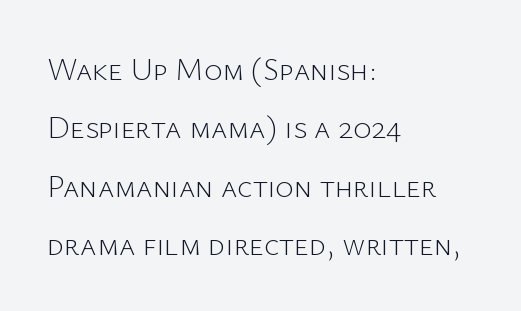
{"serif": "no", "italic": "no", "bold": "no", "weight": "light", "width": "normal", "stroke_contrast": "low", "x_height": "medium", "monospaced": "no", "underline": "no", "align": "left", "line_spacing_ratio": 1.88, "letter_spacing": "normal", "letter_spacing_em": 0.0, "glyph_px": 31}
